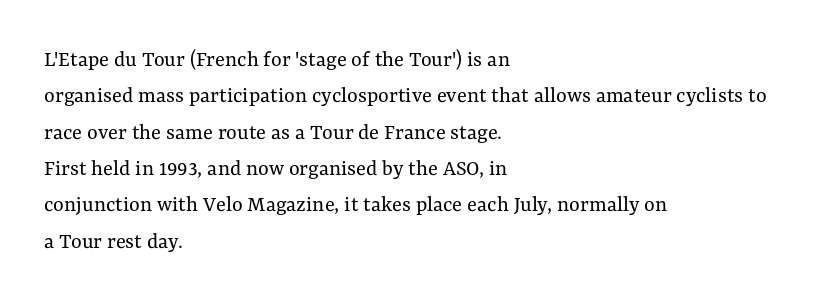
The image shows 23 px text type, upright; set left-aligned, normal line spacing (1.58x), normal letter spacing, not underlined.
